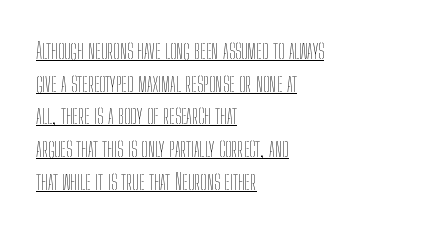
Q: Is the text bold? A: No.
Q: Is the text italic (slanted)? A: No, it is upright.
Q: Is the text underlined? A: Yes.
Q: How is the paragraph aligned? A: Left-aligned.
Q: Is the spacing between letters normal or unusually wide? A: Normal.
Q: Is the spacing between lines tight, normal or loose? A: Normal.
